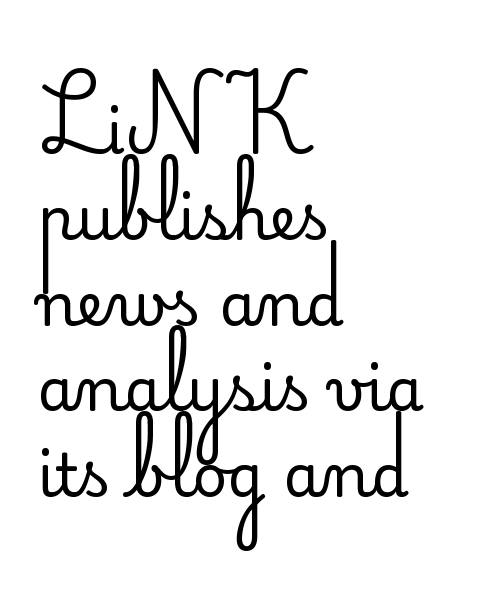
The image shows 60 px regular-weight sans-serif type, upright; set left-aligned, normal line spacing (1.43x), normal letter spacing, not underlined; low stroke contrast and a small x-height.
